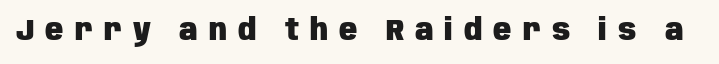
{"serif": "no", "italic": "no", "bold": "yes", "weight": "heavy", "width": "condensed", "stroke_contrast": "low", "x_height": "large", "monospaced": "no", "underline": "no", "letter_spacing": "wide", "letter_spacing_em": 0.37, "glyph_px": 30}
